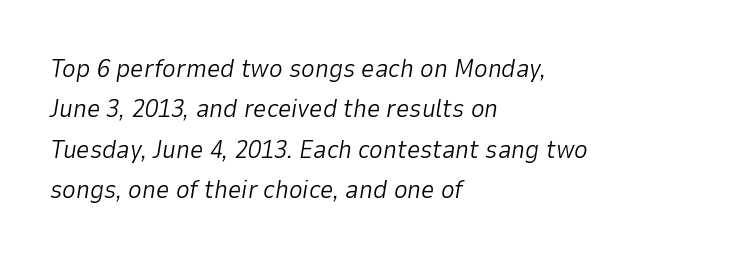
Q: Is the text bold? A: No.
Q: Is the text italic (slanted)? A: Yes, it leans right by about 9 degrees.
Q: Is the text underlined? A: No.
Q: How is the paragraph aligned? A: Left-aligned.
Q: Is the spacing between letters normal or unusually wide? A: Normal.
Q: Is the spacing between lines tight, normal or loose? A: Normal.
